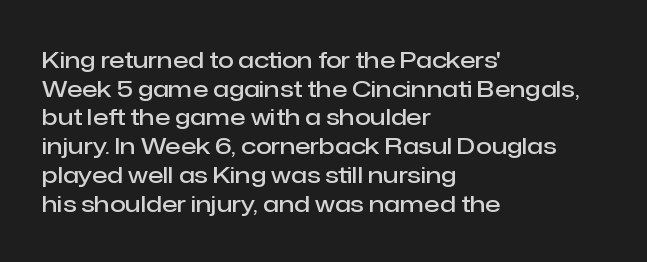
{"italic": "no", "bold": "semi", "underline": "no", "align": "left", "line_spacing": "normal", "line_spacing_ratio": 1.25, "letter_spacing": "normal", "letter_spacing_em": 0.0, "glyph_px": 23}
